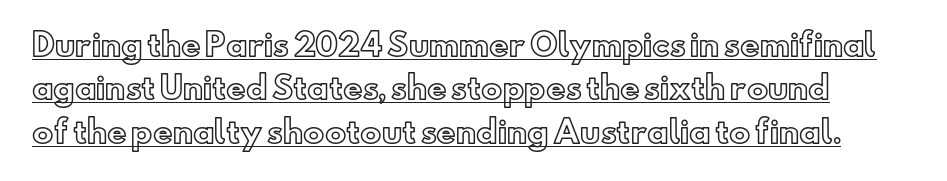
Q: Is the text italic (slanted)? A: No, it is upright.
Q: Is the text underlined? A: Yes.
Q: Is the spacing between letters normal or unusually wide? A: Normal.
Q: Is the spacing between lines tight, normal or loose? A: Normal.
Q: Width (condensed, normal, or wide)? A: Normal.
Q: x-height? A: Small.
Q: Monospaced? A: No.
